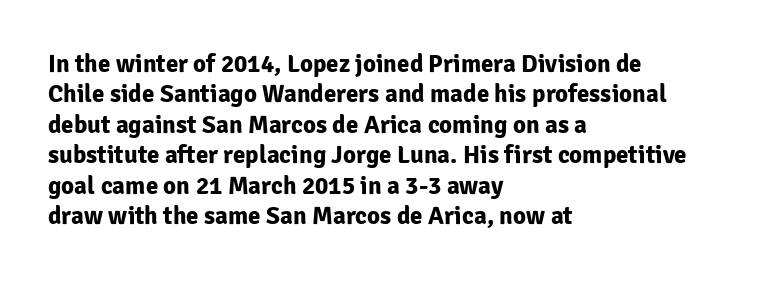
Q: Is the text bold? A: Yes.
Q: Is the text italic (slanted)? A: No, it is upright.
Q: Is the text underlined? A: No.
Q: How is the paragraph aligned? A: Left-aligned.
Q: Is the spacing between letters normal or unusually wide? A: Normal.
